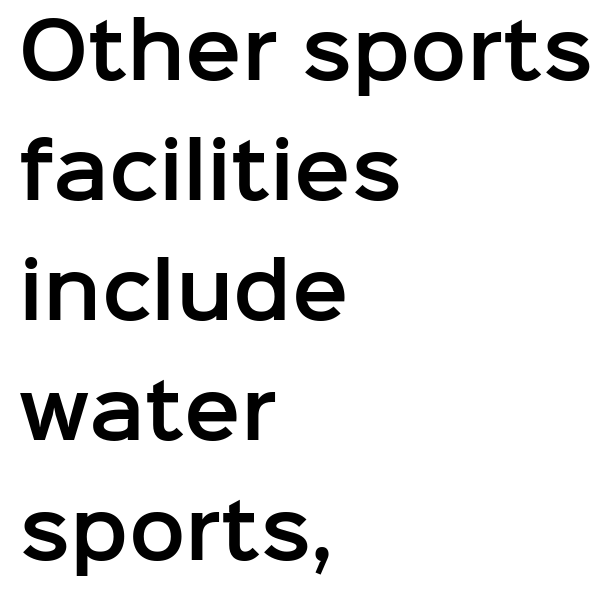
{"serif": "no", "italic": "no", "width": "normal", "stroke_contrast": "low", "x_height": "medium", "monospaced": "no", "underline": "no", "align": "left", "line_spacing": "normal", "line_spacing_ratio": 1.6, "letter_spacing": "normal", "letter_spacing_em": 0.0, "glyph_px": 75}
